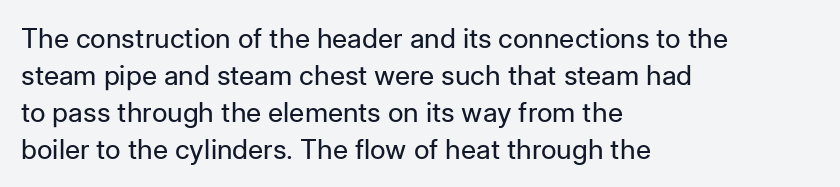
Q: Is the text bold? A: No.
Q: Is the text italic (slanted)? A: No, it is upright.
Q: Is the text underlined? A: No.
Q: How is the paragraph aligned? A: Left-aligned.
Q: Is the spacing between letters normal or unusually wide? A: Normal.
Q: Is the spacing between lines tight, normal or loose? A: Normal.
